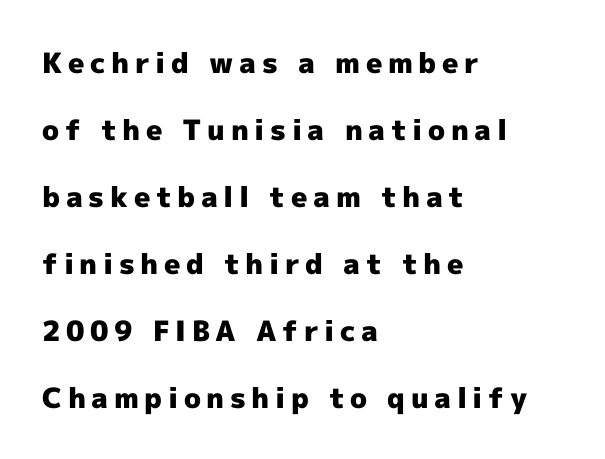
The image shows 28 px heavy sans-serif type, upright; set left-aligned, loose line spacing (2.39x), unusually wide letter spacing (+0.2 em), not underlined; a medium x-height.
